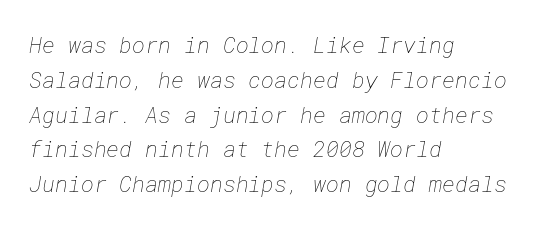
The strokes carry an ordinary text weight at most. Between one letter and the next there's only the usual sliver of space. Bare-footed words on every line. Every row of glyphs begins at an identical x-position on the left. Notice how descenders clear the ascenders below comfortably — that's standard leading.
